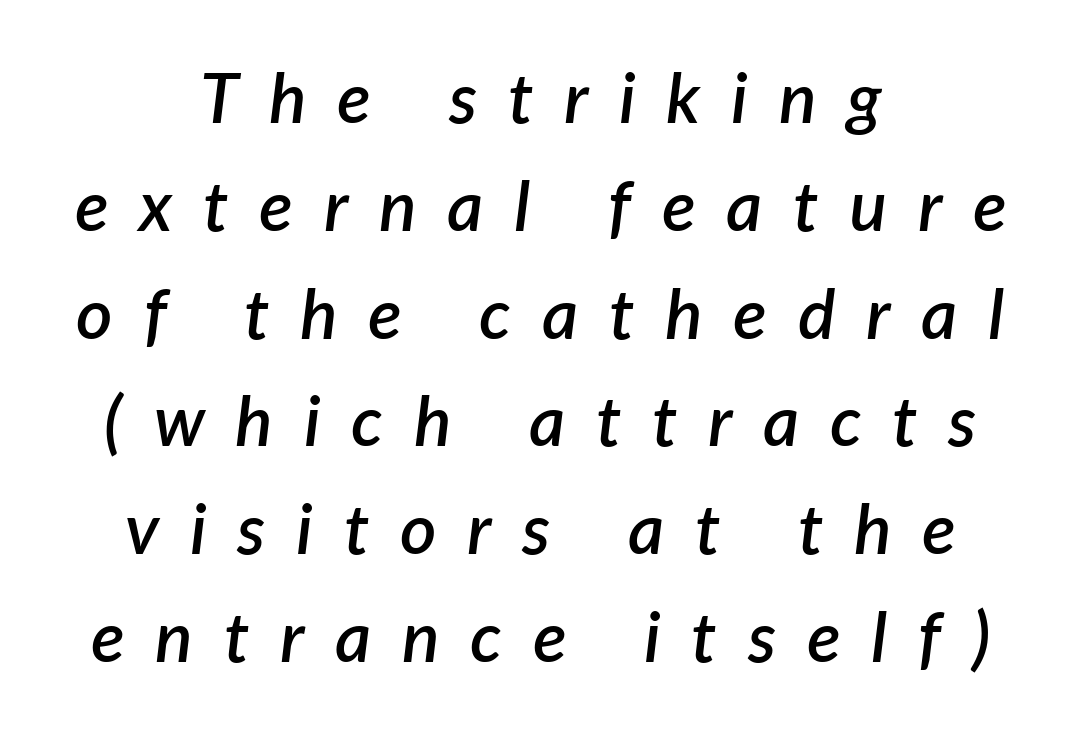
Q: Is the text bold? A: Semi-bold.
Q: Is the text italic (slanted)? A: Yes, it leans right by about 7 degrees.
Q: Is the text underlined? A: No.
Q: How is the paragraph aligned? A: Centered.
Q: Is the spacing between letters normal or unusually wide? A: Unusually wide.
Q: Is the spacing between lines tight, normal or loose? A: Normal.
Q: Width (condensed, normal, or wide)? A: Normal.
Q: Stroke contrast? A: Low.
Q: x-height? A: Medium.
Q: Monospaced? A: No.
